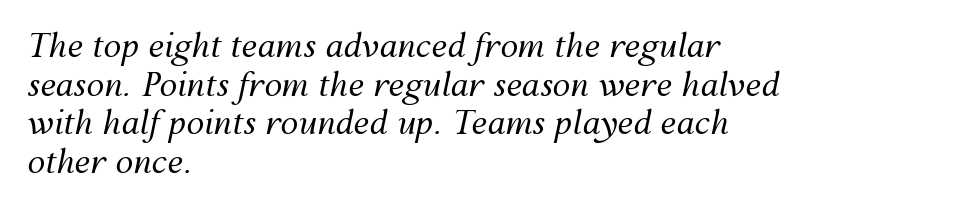
Q: Is the text bold? A: No.
Q: Is the text italic (slanted)? A: Yes, it leans right by about 12 degrees.
Q: Is the text underlined? A: No.
Q: How is the paragraph aligned? A: Left-aligned.
Q: Is the spacing between letters normal or unusually wide? A: Normal.
Q: Width (condensed, normal, or wide)? A: Normal.
Q: Stroke contrast? A: Medium.
Q: x-height? A: Medium.
Q: Monospaced? A: No.
